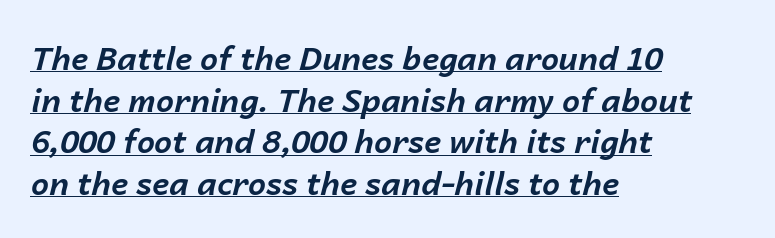
The ragged edge is on the right, which tells us the setting is flush left. Words appear dense and cohesive because spacing is normal. The passage shown is typed in a proportional face where columns would drift. The font is running at its bold setting. The font's italic variant was chosen for this text.
